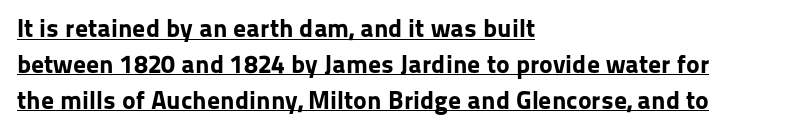
{"italic": "no", "bold": "yes", "underline": "yes", "align": "left", "line_spacing": "normal", "line_spacing_ratio": 1.38, "letter_spacing": "normal", "letter_spacing_em": 0.0, "glyph_px": 26}
